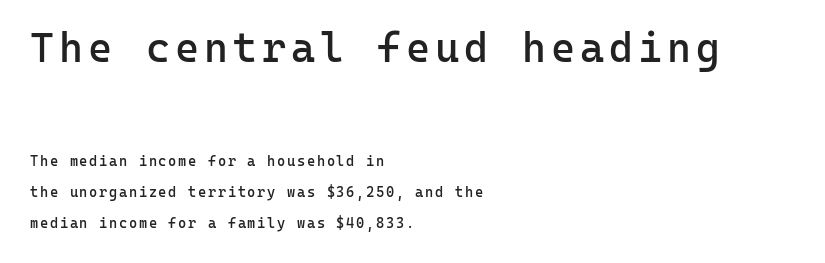
Q: Is the text bold? A: Semi-bold.
Q: Is the text italic (slanted)? A: No, it is upright.
Q: Is the typeface a serif or a sans-serif typeface? A: Sans-serif.
Q: Is the text underlined? A: No.
Q: How is the paragraph aligned? A: Left-aligned.
Q: Is the spacing between lines tight, normal or loose? A: Loose.
Q: Which block of text is set in a larger size, the first (top) or the second (bottom)? A: The first (top) one.
Q: Width (condensed, normal, or wide)? A: Normal.
Q: Stroke contrast? A: Low.
Q: x-height? A: Medium.
Q: Monospaced? A: Yes.
